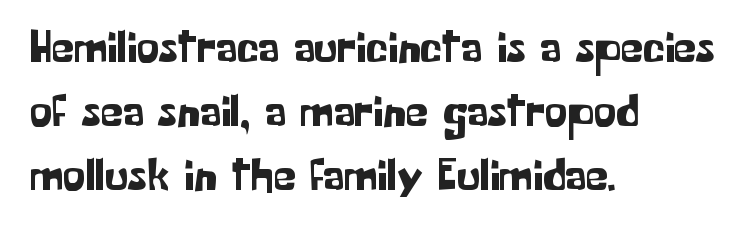
Upright lettering throughout. Character widths vary here, with narrow letters taking less room than wide ones. The lines sit at an ordinary, default distance from one another. Decoration check: the copy has no underline. The text was rendered using a sans face with plain stroke endings.
